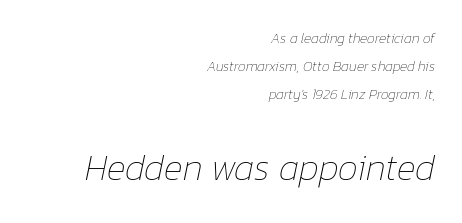
Q: Is the text bold? A: No.
Q: Is the text italic (slanted)? A: Yes, it leans right by about 12 degrees.
Q: Is the text underlined? A: No.
Q: How is the paragraph aligned? A: Right-aligned.
Q: Is the spacing between letters normal or unusually wide? A: Normal.
Q: Is the spacing between lines tight, normal or loose? A: Loose.
Q: Which block of text is set in a larger size, the first (top) or the second (bottom)? A: The second (bottom) one.
Q: Width (condensed, normal, or wide)? A: Normal.
Q: Stroke contrast? A: Low.
Q: x-height? A: Medium.
Q: Monospaced? A: No.
